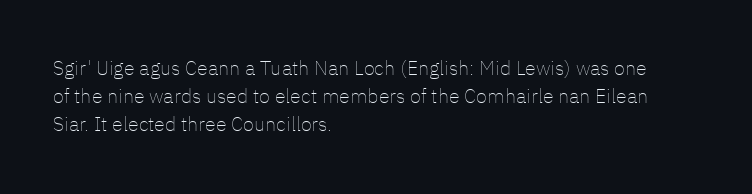
Q: Is the text bold? A: No.
Q: Is the text italic (slanted)? A: No, it is upright.
Q: Is the text underlined? A: No.
Q: How is the paragraph aligned? A: Left-aligned.
Q: Is the spacing between letters normal or unusually wide? A: Normal.
Q: Is the spacing between lines tight, normal or loose? A: Normal.
